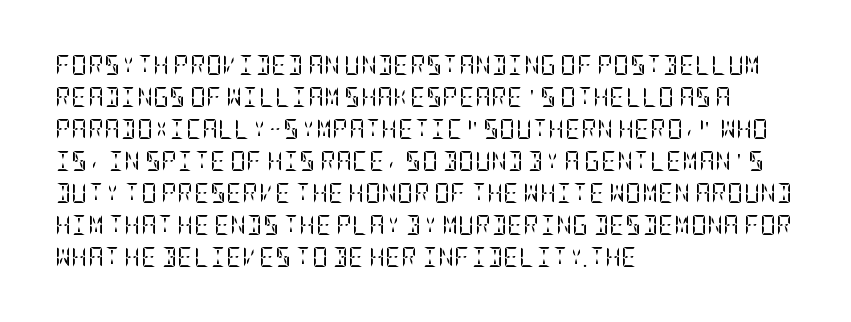
Q: Is the text bold? A: No.
Q: Is the text italic (slanted)? A: No, it is upright.
Q: Is the text underlined? A: No.
Q: How is the paragraph aligned? A: Left-aligned.
Q: Is the spacing between letters normal or unusually wide? A: Normal.
Q: Is the spacing between lines tight, normal or loose? A: Normal.
